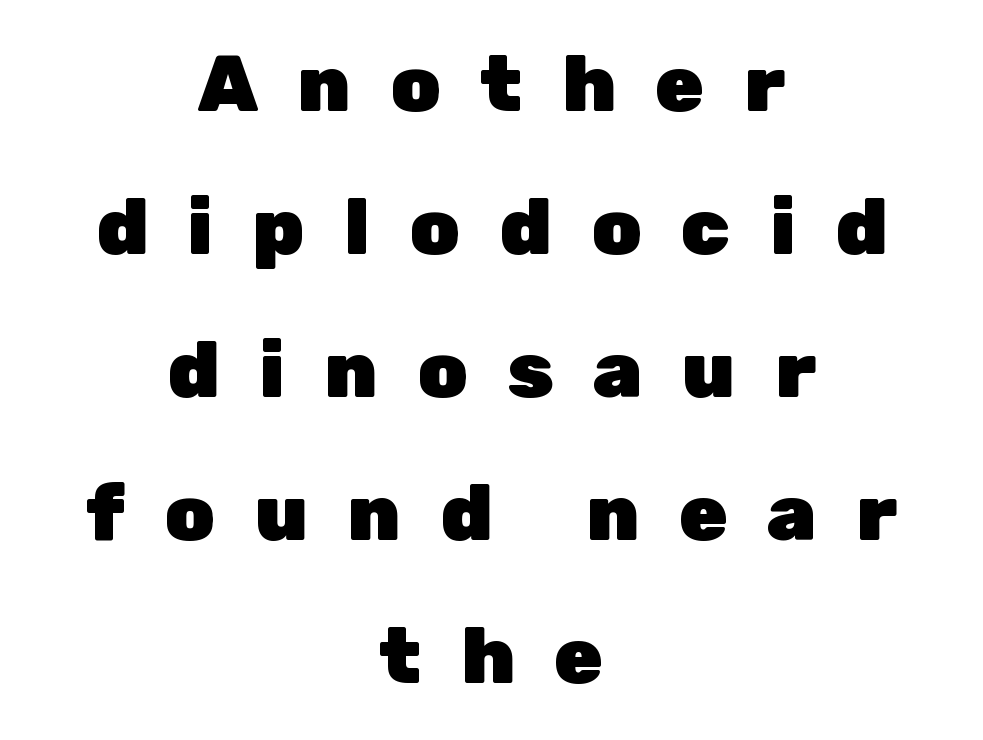
Q: Is the text bold? A: Yes.
Q: Is the text italic (slanted)? A: No, it is upright.
Q: Is the typeface a serif or a sans-serif typeface? A: Sans-serif.
Q: Is the text underlined? A: No.
Q: How is the paragraph aligned? A: Centered.
Q: Is the spacing between letters normal or unusually wide? A: Unusually wide.
Q: Width (condensed, normal, or wide)? A: Normal.
Q: Stroke contrast? A: Low.
Q: x-height? A: Medium.
Q: Monospaced? A: No.
